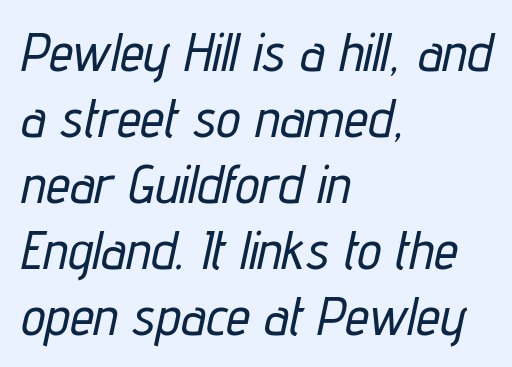
The image shows 54 px condensed type, italic (leaning right); set left-aligned, line spacing 1.22x, normal letter spacing, not underlined; low stroke contrast and a medium x-height.
